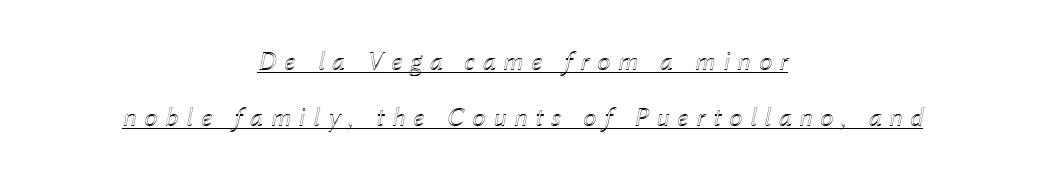
The image shows 27 px text type, italic (leaning right); set centered, loose line spacing (2.07x), unusually wide letter spacing (+0.28 em), underlined.
